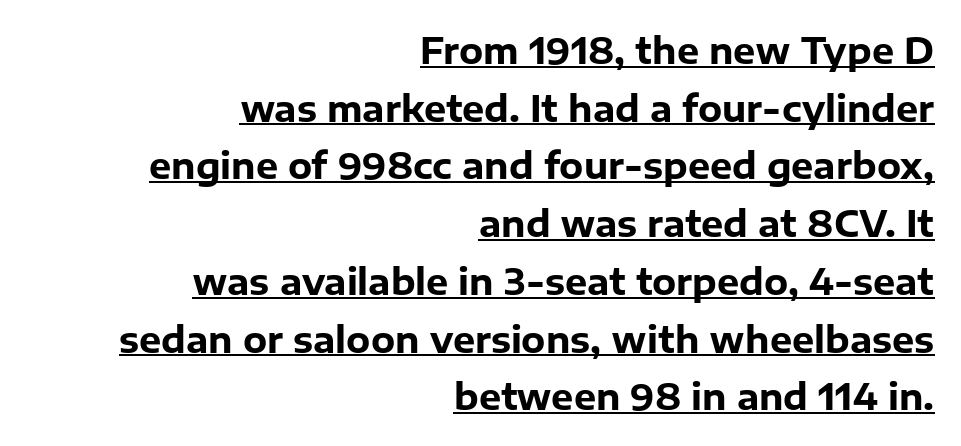
Q: Is the text bold? A: Yes.
Q: Is the text italic (slanted)? A: No, it is upright.
Q: Is the typeface a serif or a sans-serif typeface? A: Sans-serif.
Q: Is the text underlined? A: Yes.
Q: How is the paragraph aligned? A: Right-aligned.
Q: Is the spacing between letters normal or unusually wide? A: Normal.
Q: Is the spacing between lines tight, normal or loose? A: Normal.
Q: Width (condensed, normal, or wide)? A: Normal.
Q: Stroke contrast? A: Low.
Q: x-height? A: Medium.
Q: Monospaced? A: No.
